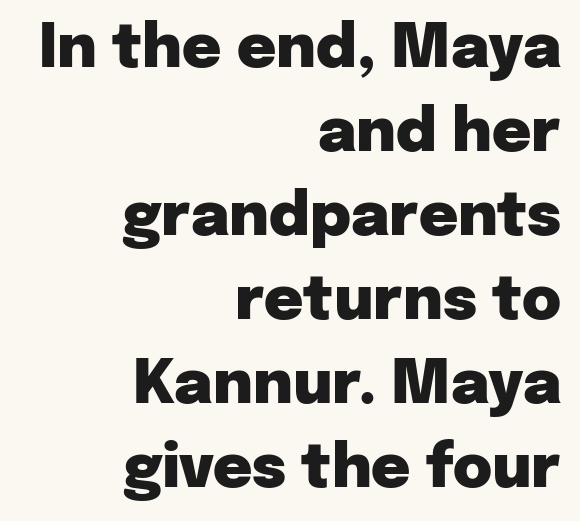
Q: Is the text bold? A: Yes.
Q: Is the text italic (slanted)? A: No, it is upright.
Q: Is the typeface a serif or a sans-serif typeface? A: Sans-serif.
Q: Is the text underlined? A: No.
Q: How is the paragraph aligned? A: Right-aligned.
Q: Is the spacing between letters normal or unusually wide? A: Normal.
Q: Is the spacing between lines tight, normal or loose? A: Normal.
Q: Width (condensed, normal, or wide)? A: Normal.
Q: Stroke contrast? A: Low.
Q: x-height? A: Medium.
Q: Monospaced? A: No.
